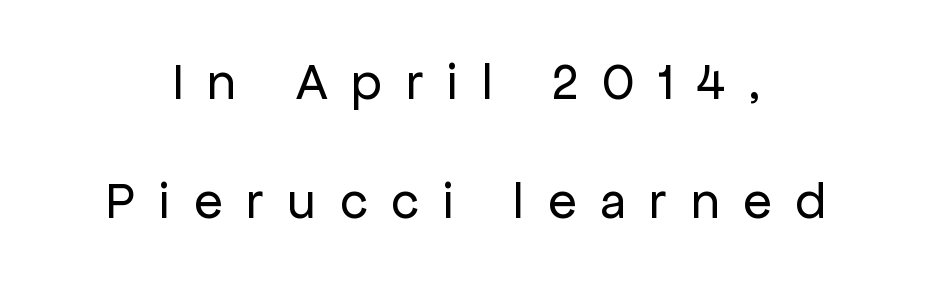
Serifs: no, the terminals of the letterforms are clean. Each stroke keeps to a modest, everyday thickness or less. No word sits above an underline. Each letter keeps its own natural width here, so spacing adapts to shape.
